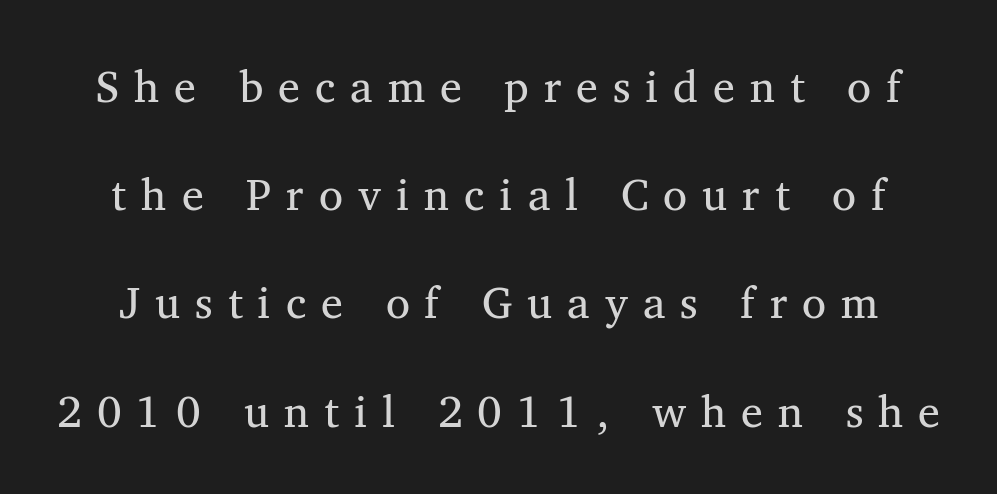
Q: Is the text bold? A: No.
Q: Is the text italic (slanted)? A: No, it is upright.
Q: Is the typeface a serif or a sans-serif typeface? A: Serif.
Q: Is the text underlined? A: No.
Q: Is the spacing between letters normal or unusually wide? A: Unusually wide.
Q: Is the spacing between lines tight, normal or loose? A: Loose.
Q: Width (condensed, normal, or wide)? A: Normal.
Q: Stroke contrast? A: Medium.
Q: x-height? A: Medium.
Q: Monospaced? A: No.
